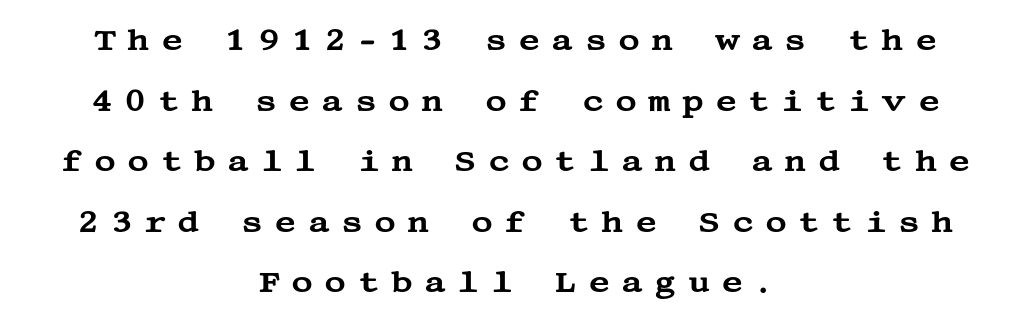
The image shows 30 px wide serif type, upright; set centered, loose line spacing (2.02x), unusually wide letter spacing (+0.37 em), not underlined; medium stroke contrast and a large x-height.
